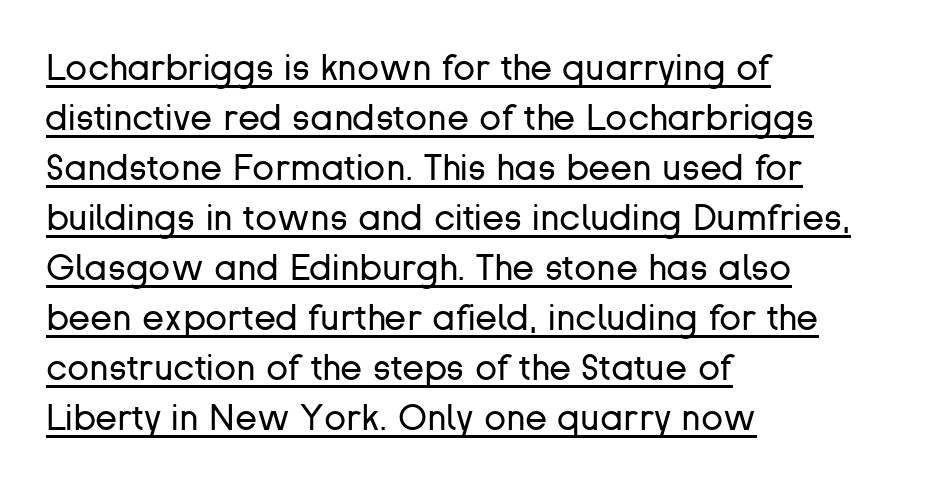
{"serif": "no", "italic": "no", "bold": "no", "weight": "regular", "width": "normal", "stroke_contrast": "low", "x_height": "medium", "monospaced": "no", "underline": "yes", "align": "left", "line_spacing": "normal", "line_spacing_ratio": 1.39, "letter_spacing": "normal", "letter_spacing_em": 0.0, "glyph_px": 36}
